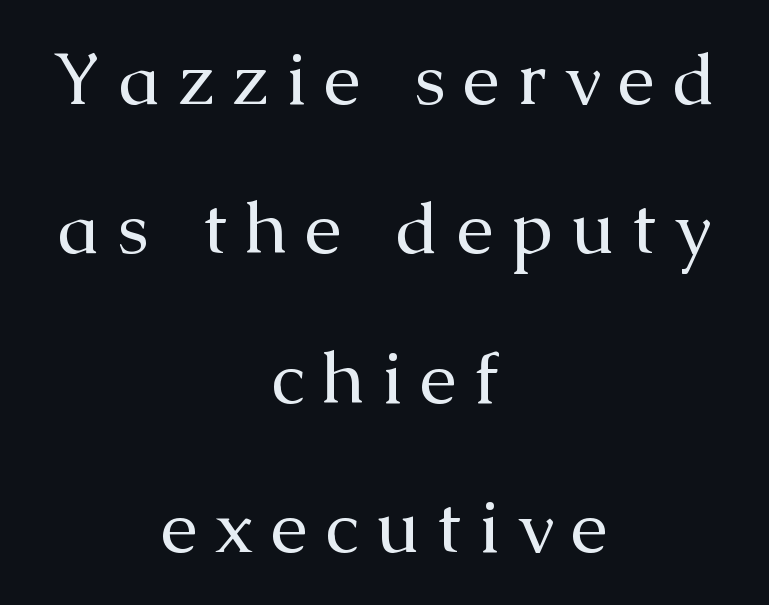
Q: Is the text bold? A: No.
Q: Is the text italic (slanted)? A: No, it is upright.
Q: Is the typeface a serif or a sans-serif typeface? A: Serif.
Q: Is the text underlined? A: No.
Q: How is the paragraph aligned? A: Centered.
Q: Is the spacing between letters normal or unusually wide? A: Unusually wide.
Q: Is the spacing between lines tight, normal or loose? A: Loose.
Q: Width (condensed, normal, or wide)? A: Normal.
Q: Stroke contrast? A: Medium.
Q: x-height? A: Medium.
Q: Monospaced? A: No.
